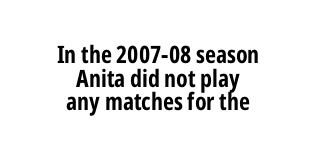
{"italic": "no", "bold": "yes", "underline": "no", "align": "center", "line_spacing": "tight", "line_spacing_ratio": 0.98, "letter_spacing": "normal", "letter_spacing_em": 0.0, "glyph_px": 24}
